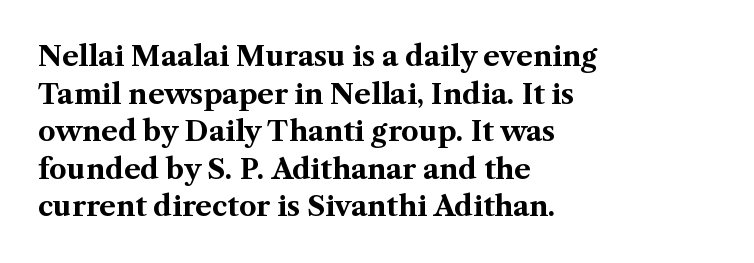
Words float on clear page, feet unadorned. The gaps between neighbouring characters are ordinary and unremarkable. Leftover space on each line is placed entirely after the last word. A serif font was chosen for this passage.
